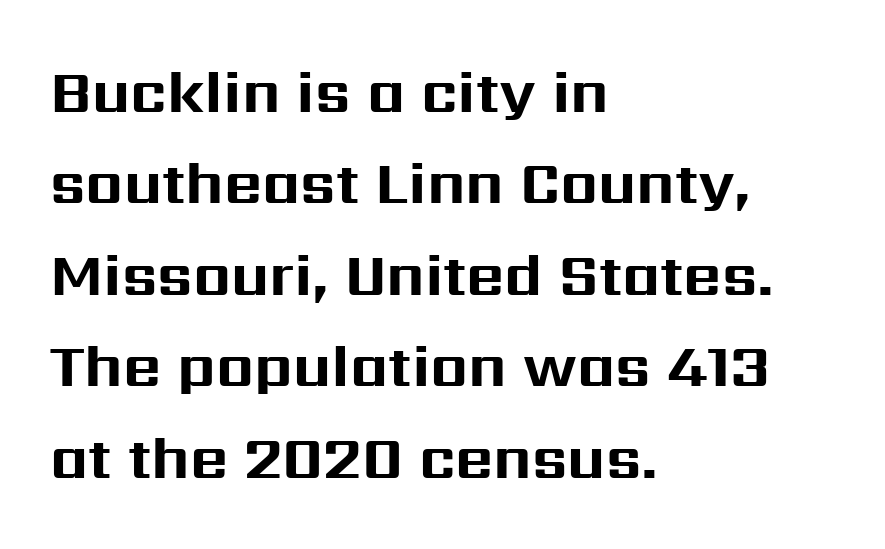
Heavy, bold letterforms. Inter-character spacing is left at the font's built-in metrics. The letters stand upright; this is a roman face. This sample is left-justified, so line endings fall wherever the words run out. The characters display no serif detailing; their extremities are plain.
